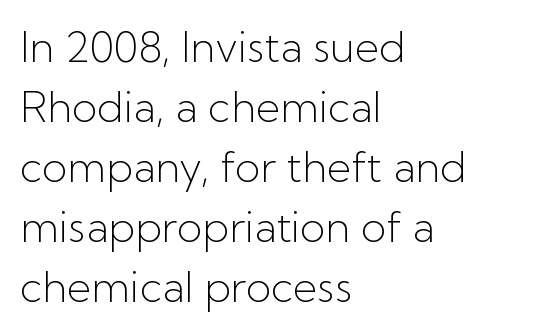
The typography opts for an upright posture over an oblique one. The passage shown has conventional tracking throughout. Summary of weight: not heavy and not bold. A bare baseline throughout the passage. Layout note: lines flush left. A typesetter would call this proportional, since set widths differ per character.
